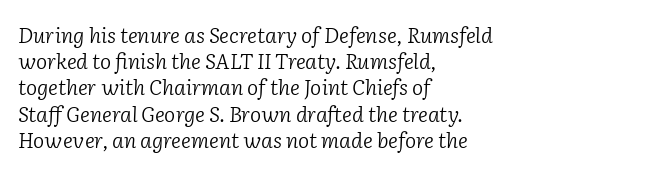
Here the glyphs are tracked normally, forming tight word shapes. Heaviness? Minimal to ordinary, like unemphasized prose. Quick note: underline off. Notice how descenders clear the ascenders below comfortably — that's standard leading.
